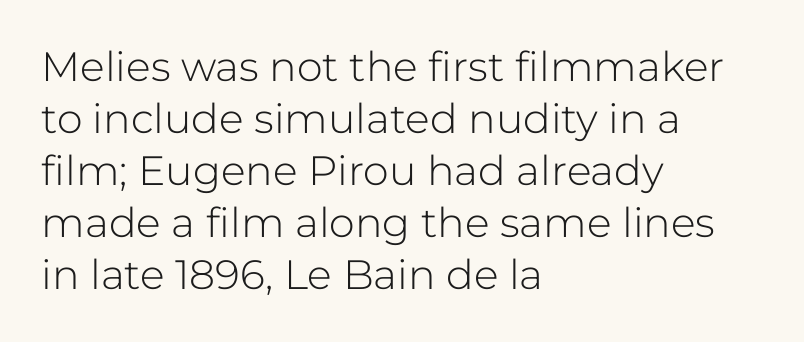
{"serif": "no", "italic": "no", "bold": "no", "weight": "light", "width": "normal", "stroke_contrast": "low", "x_height": "medium", "monospaced": "no", "underline": "no", "align": "left", "line_spacing": "normal", "line_spacing_ratio": 1.27, "letter_spacing": "normal", "letter_spacing_em": 0.0, "glyph_px": 41}
